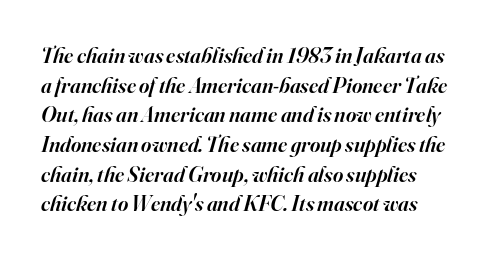
The image shows 22 px text type, italic (leaning right); set normal line spacing (1.35x), normal letter spacing, not underlined.
